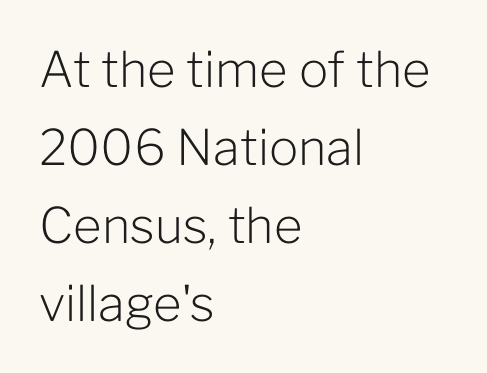
{"serif": "no", "italic": "no", "bold": "no", "weight": "light", "width": "normal", "stroke_contrast": "low", "x_height": "medium", "monospaced": "no", "underline": "no", "align": "left", "line_spacing": "normal", "line_spacing_ratio": 1.59, "letter_spacing": "normal", "letter_spacing_em": 0.0, "glyph_px": 49}
